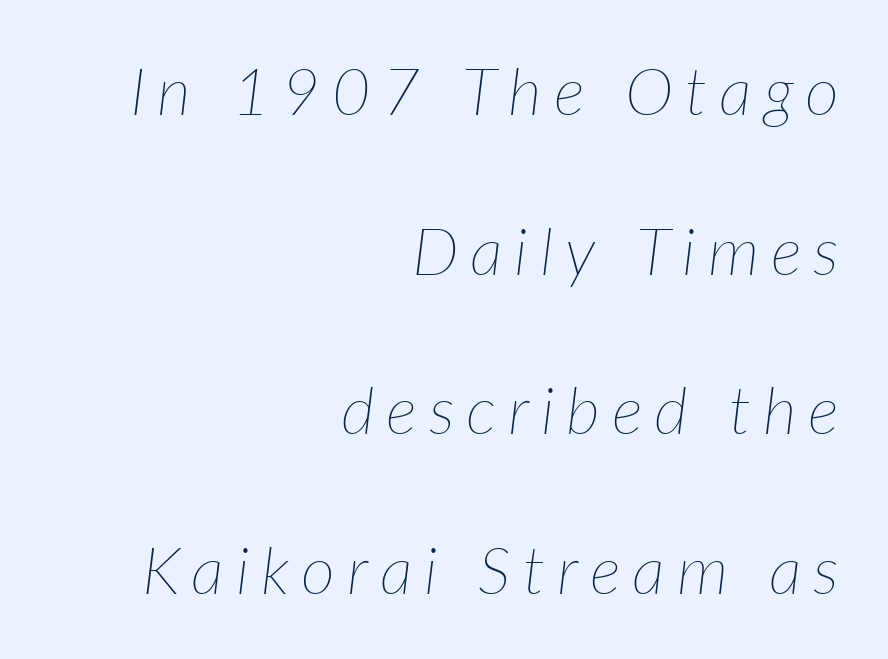
The setting favours the right margin, as signatures and pull-quotes sometimes do. Anything drawn beneath the words? Only blank space. The whole block is typeset with a tilt. Spacing verdict: proportional, widths tailored to each character. Successive baselines arrive slowly, with a big drop between each.
